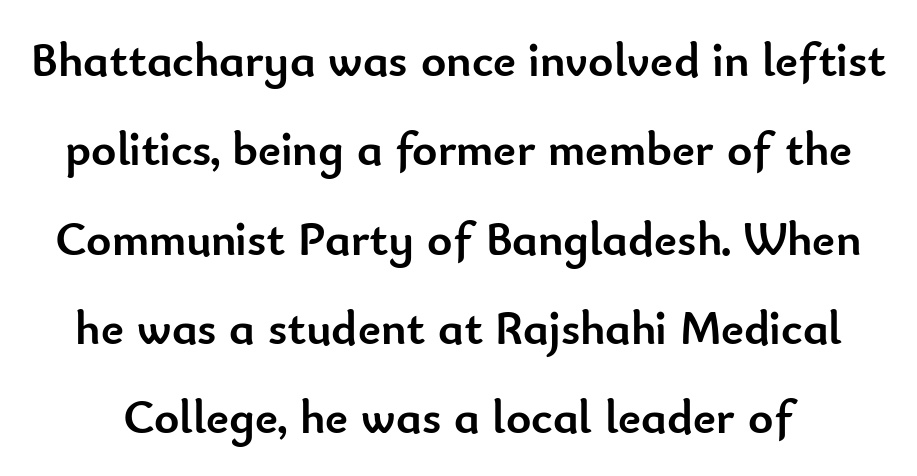
{"serif": "no", "italic": "no", "bold": "yes", "weight": "semibold", "width": "normal", "stroke_contrast": "low", "x_height": "small", "monospaced": "no", "underline": "no", "line_spacing_ratio": 1.86, "letter_spacing": "normal", "letter_spacing_em": 0.0, "glyph_px": 48}
